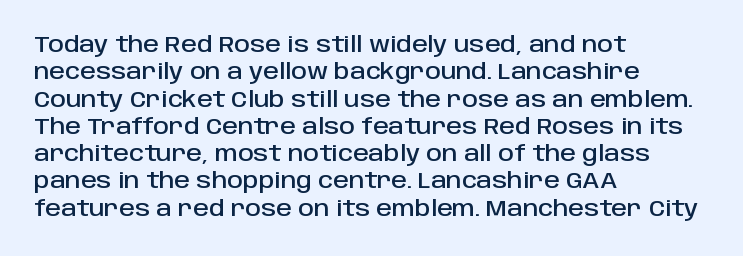
Q: Is the text italic (slanted)? A: No, it is upright.
Q: Is the text underlined? A: No.
Q: How is the paragraph aligned? A: Left-aligned.
Q: Is the spacing between letters normal or unusually wide? A: Normal.
